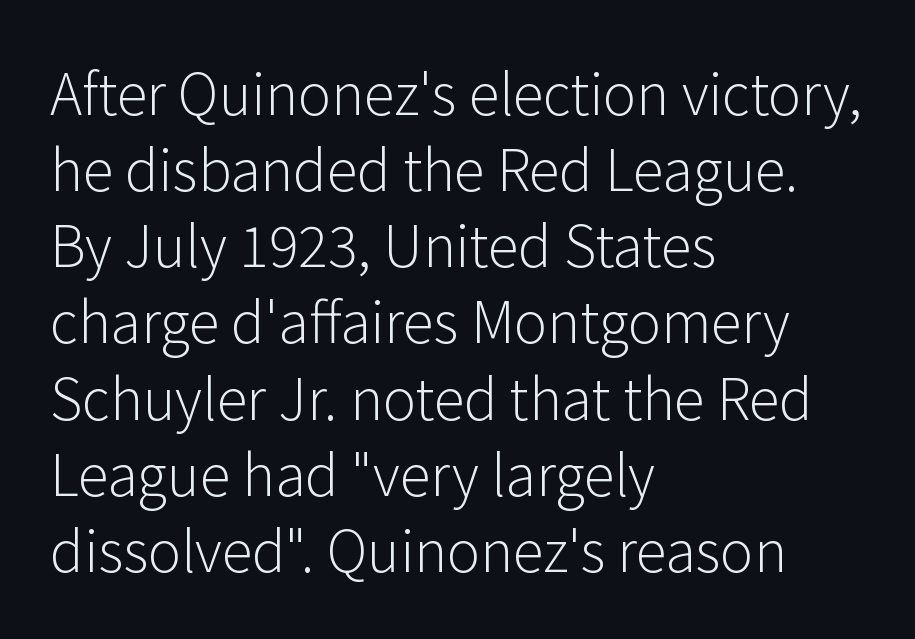
The image shows 56 px light sans-serif type, upright; set left-aligned, normal line spacing (1.36x), normal letter spacing, not underlined; low stroke contrast and a medium x-height.
